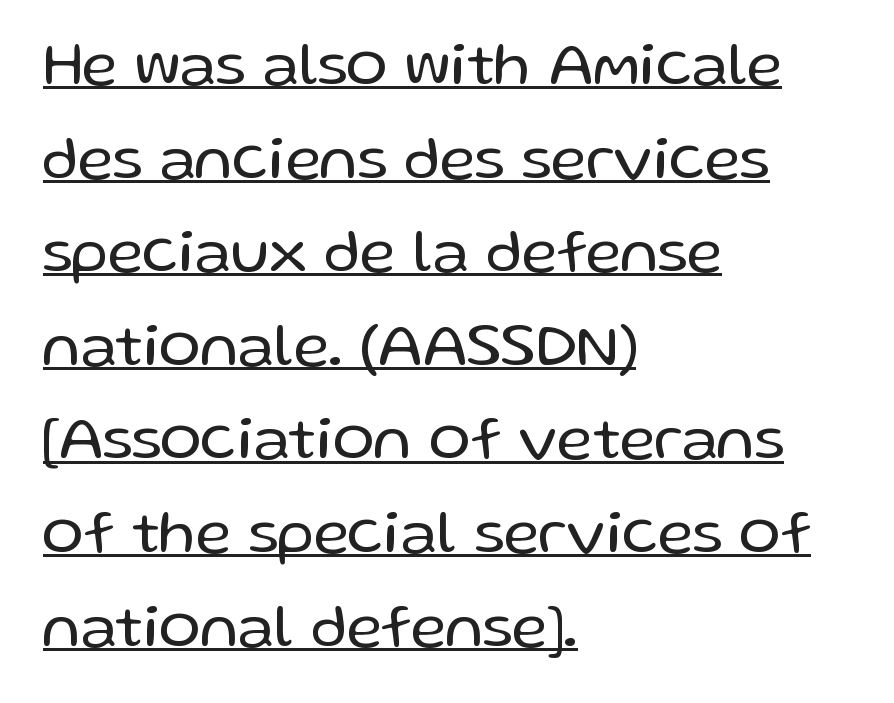
The image shows 62 px regular-weight sans-serif type, upright; set left-aligned, normal line spacing (1.51x), normal letter spacing, underlined; low stroke contrast and a medium x-height.
